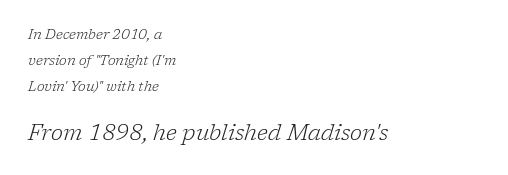
Between one letter and the next there's only the usual sliver of space. Note: smaller setting up top, larger setting below. A classic flush-left, rag-right setting is used for this passage. The passage shown leans; its letterforms are oblique.
